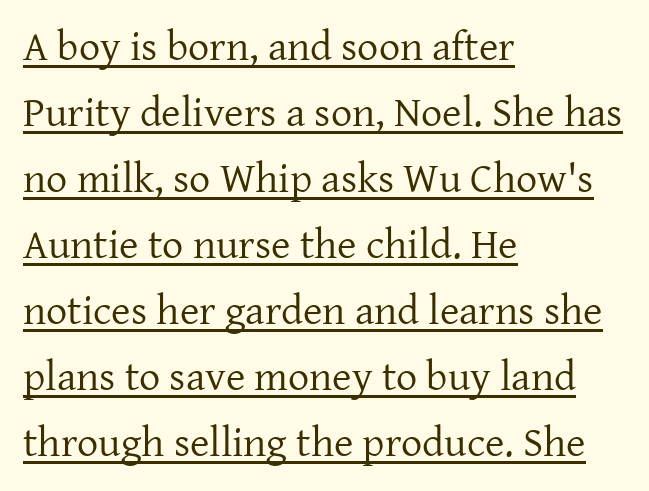
This is the regular roman posture of the typeface. The string is rendered with underlining switched on. Stems and bowls with no extra thickness — not bold. Which margin do the lines hug? The left one — the right edge is uneven.
